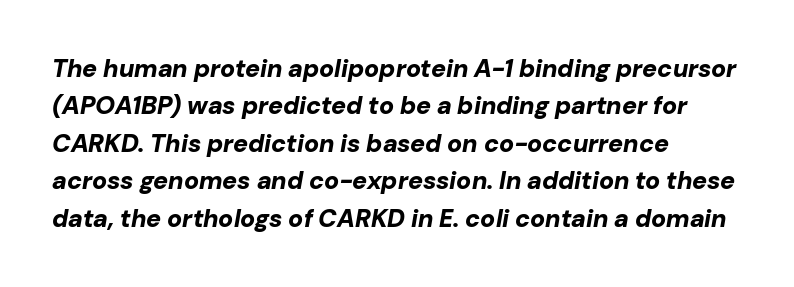
Anything drawn beneath the words? Only blank space. This sample uses an oblique cut, with every glyph tilted off the vertical. Heavy, bold letterforms. Inter-character spacing is left at the font's built-in metrics. Is the block centered? No — it sits flush against the left margin.
